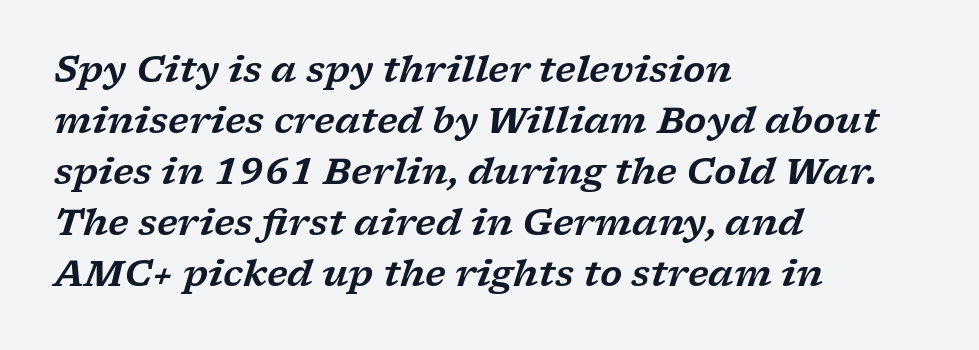
The passage shown is typed in a proportional face where columns would drift. Check where the strokes stop: tiny serifs finish them off. Whoever set this chose a conventional vertical rhythm. Underline: absent. If you drew a line through each stem, it would be angled. The text block is weighted toward the left margin, trailing off unevenly rightward.
